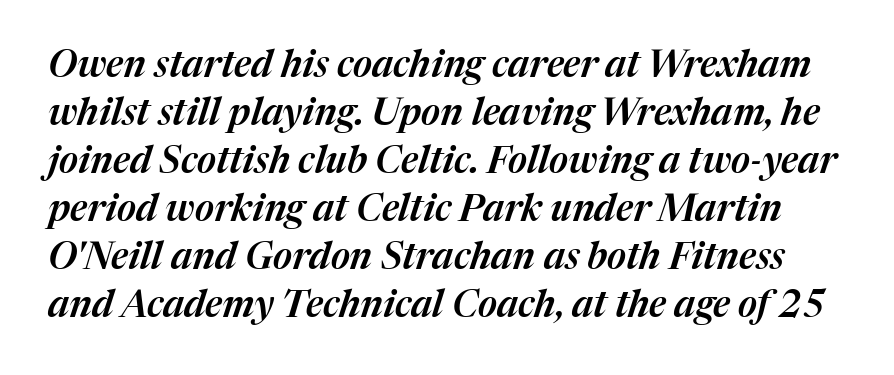
{"italic": "yes", "lean": "right", "slant_degrees": 17, "width": "normal", "stroke_contrast": "medium", "x_height": "medium", "monospaced": "no", "underline": "no", "line_spacing": "normal", "line_spacing_ratio": 1.3, "letter_spacing": "normal", "letter_spacing_em": 0.0, "glyph_px": 37}
